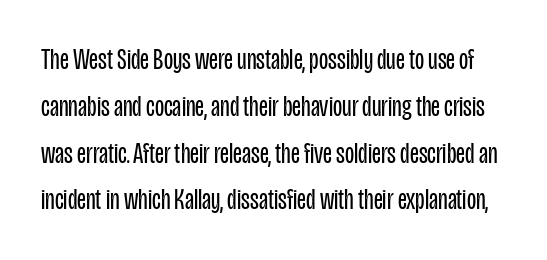
Q: Is the text bold? A: No.
Q: Is the text italic (slanted)? A: No, it is upright.
Q: Is the typeface a serif or a sans-serif typeface? A: Sans-serif.
Q: Is the text underlined? A: No.
Q: Is the spacing between letters normal or unusually wide? A: Normal.
Q: Is the spacing between lines tight, normal or loose? A: Normal.
Q: Width (condensed, normal, or wide)? A: Condensed.
Q: Stroke contrast? A: Low.
Q: x-height? A: Large.
Q: Monospaced? A: No.
